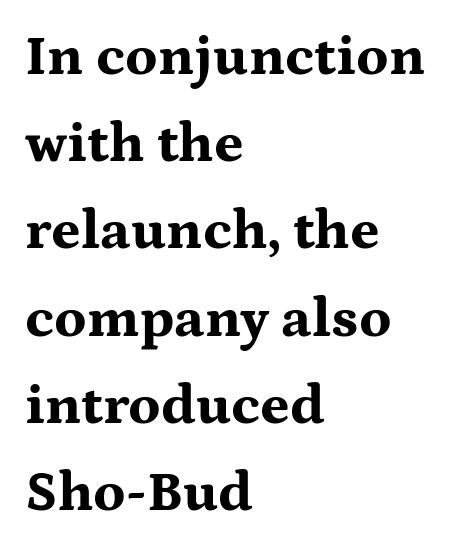
Q: Is the text bold? A: Yes.
Q: Is the text italic (slanted)? A: No, it is upright.
Q: Is the typeface a serif or a sans-serif typeface? A: Serif.
Q: Is the text underlined? A: No.
Q: How is the paragraph aligned? A: Left-aligned.
Q: Is the spacing between letters normal or unusually wide? A: Normal.
Q: Is the spacing between lines tight, normal or loose? A: Normal.
Q: Width (condensed, normal, or wide)? A: Wide.
Q: Stroke contrast? A: Medium.
Q: x-height? A: Medium.
Q: Monospaced? A: No.
